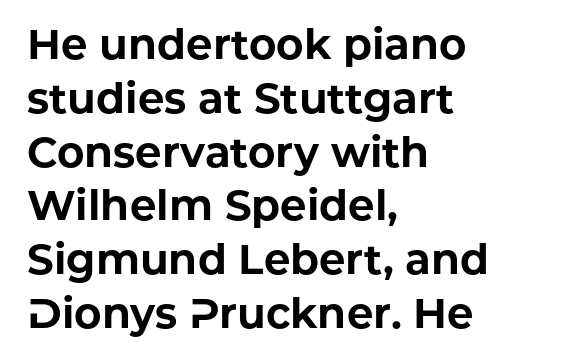
Here the glyphs are tracked normally, forming tight word shapes. The face used here is a sans, in the tradition of grotesques and geometrics. Proportional: the letters do not fall into vertical columns. This rendering uses left alignment, leaving the right contour irregular.
